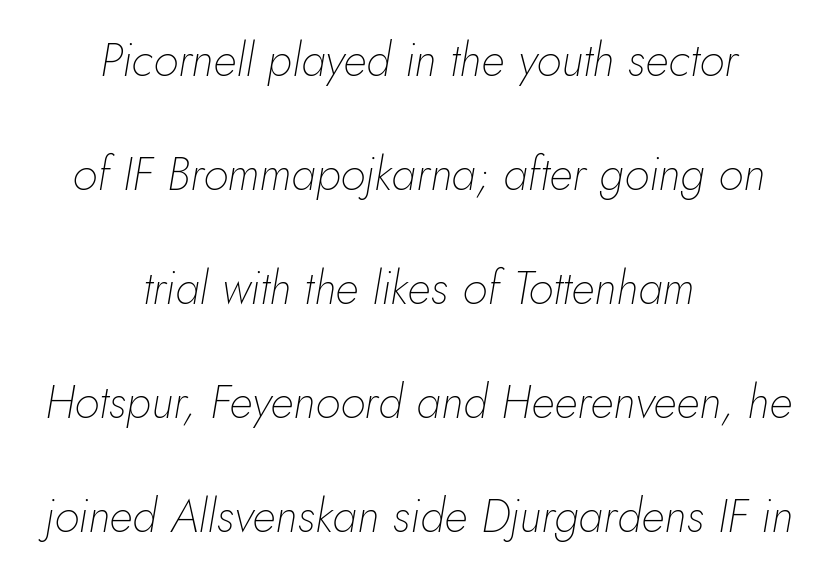
Horizontally, the lines are justified to the midpoint only. The line-height multiplier appears high, well above default. Spacing between characters is what you'd get straight out of the box. The typesetting does not lean heavy: it is not bold. Posture: slanted.
